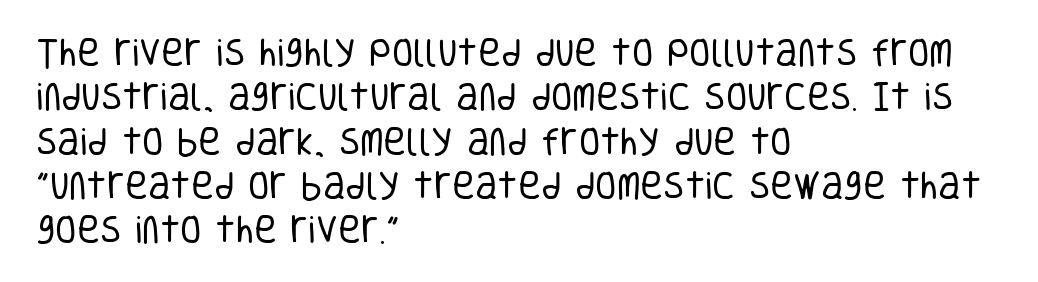
The space directly below the letters is spotless. The typography opts for an upright posture over an oblique one. Character widths vary here, with narrow letters taking less room than wide ones. The setting favours the left margin, as ordinary paragraphs usually do. Look at the tracking — it's just the regular setting, nothing added. Whoever set this chose a conventional vertical rhythm.
